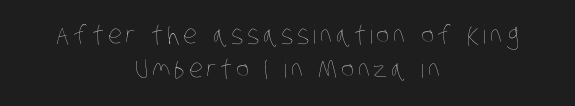
Both edges are ragged and mirror each other, which tells us the setting is centered. The characters are drawn with everyday or finer stroke widths. The zone under the glyphs is completely vacant. Honestly, the row spacing looks completely unremarkable.
